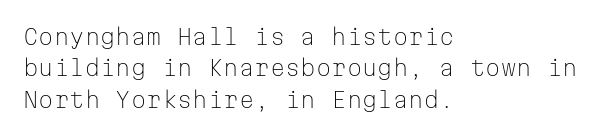
{"italic": "no", "bold": "no", "underline": "no", "align": "left", "line_spacing": "normal", "line_spacing_ratio": 1.43, "letter_spacing": "normal", "letter_spacing_em": 0.0, "glyph_px": 22}
